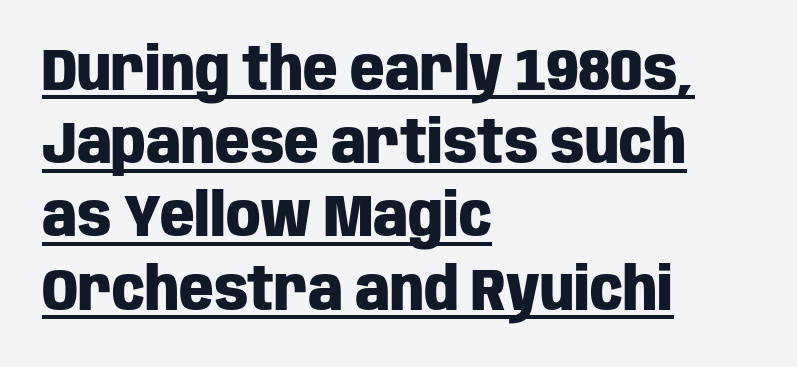
{"serif": "no", "italic": "no", "bold": "yes", "weight": "heavy", "width": "condensed", "stroke_contrast": "low", "x_height": "large", "monospaced": "no", "underline": "yes", "align": "left", "line_spacing_ratio": 1.22, "letter_spacing": "normal", "letter_spacing_em": 0.0, "glyph_px": 60}
